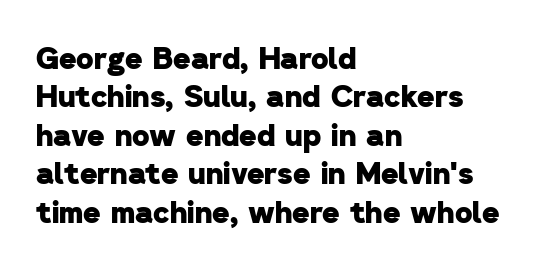
Bold? Absolutely — the strokes are thick and heavy. Words float on clear page, feet unadorned. Students, observe: this is what conventionally led text looks like. Each letter keeps its own natural width here, so spacing adapts to shape. Where is the straight margin? On the left.
